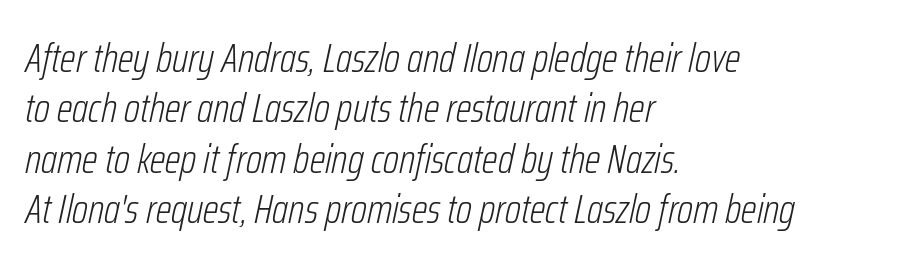
Q: Is the text bold? A: No.
Q: Is the text italic (slanted)? A: Yes, it leans right by about 12 degrees.
Q: Is the text underlined? A: No.
Q: How is the paragraph aligned? A: Left-aligned.
Q: Is the spacing between letters normal or unusually wide? A: Normal.
Q: Width (condensed, normal, or wide)? A: Condensed.
Q: Stroke contrast? A: Low.
Q: x-height? A: Medium.
Q: Monospaced? A: No.
